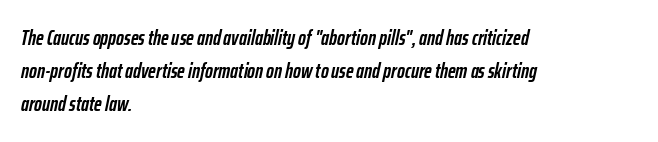
Type without underlining. Left-aligned paragraph, ragged on the right. Is the type slanted? Yes — the strokes lean at a clear angle. Caption: standard tracking, unaltered.
